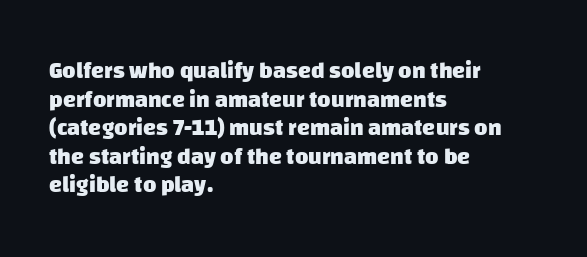
{"bold": "yes", "underline": "no", "align": "left", "line_spacing_ratio": 1.24, "letter_spacing": "normal", "letter_spacing_em": 0.0, "glyph_px": 23}
